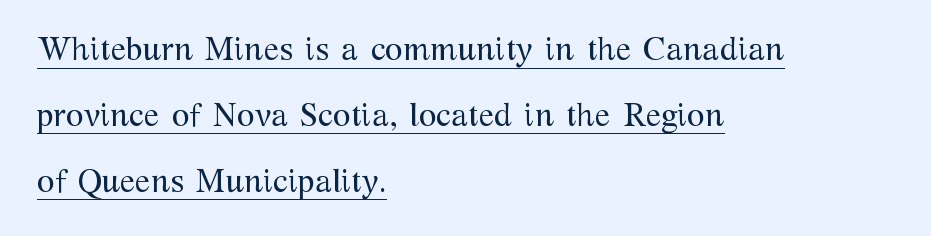
Q: Is the text bold? A: No.
Q: Is the text italic (slanted)? A: No, it is upright.
Q: Is the typeface a serif or a sans-serif typeface? A: Serif.
Q: Is the text underlined? A: Yes.
Q: How is the paragraph aligned? A: Left-aligned.
Q: Is the spacing between letters normal or unusually wide? A: Normal.
Q: Is the spacing between lines tight, normal or loose? A: Loose.
Q: Width (condensed, normal, or wide)? A: Normal.
Q: Stroke contrast? A: Medium.
Q: x-height? A: Medium.
Q: Monospaced? A: No.
